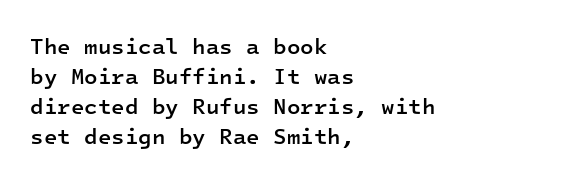
The image shows 22 px text type, upright; set left-aligned, normal line spacing (1.37x), normal letter spacing, not underlined.
